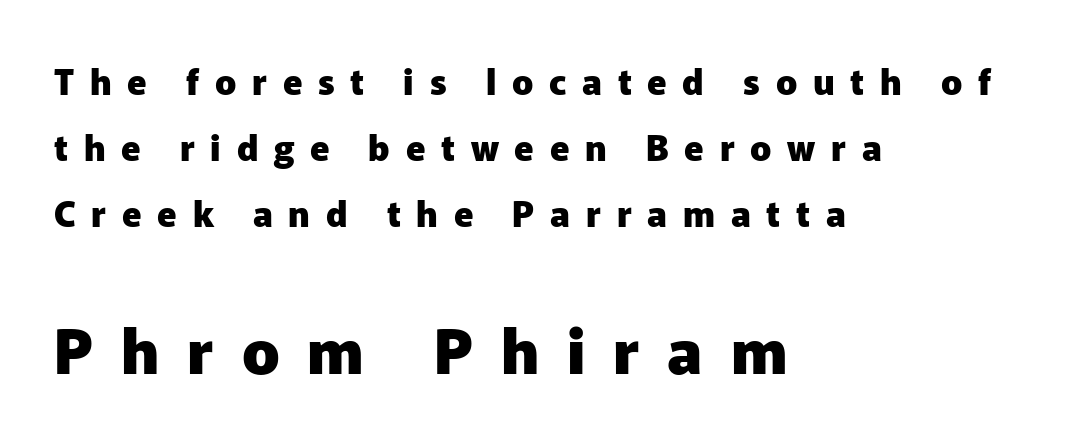
{"serif": "no", "italic": "no", "bold": "yes", "weight": "heavy", "width": "normal", "stroke_contrast": "low", "x_height": "medium", "monospaced": "no", "underline": "no", "align": "left", "line_spacing_ratio": 1.89, "letter_spacing": "wide", "letter_spacing_em": 0.45, "larger_block": "second", "size_ratio": 1.77, "glyph_px": 62}
